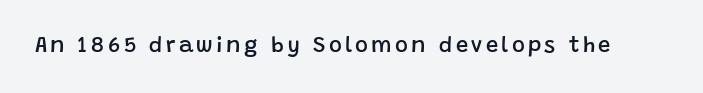
Q: Is the text bold? A: Semi-bold.
Q: Is the text italic (slanted)? A: No, it is upright.
Q: Is the text underlined? A: No.
